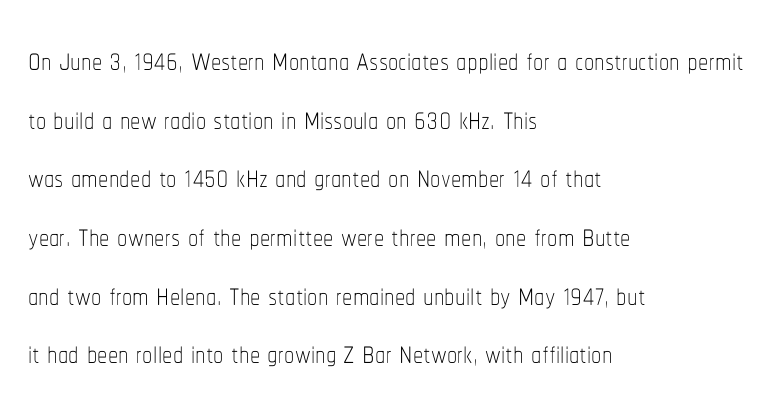
Each stroke keeps to a modest, everyday thickness or less. Normally led — the rows are evenly, conventionally spaced. Is this a fixed-width face? No — the glyphs have proportional, varying widths. How are the letters spaced? Ordinarily, with no added tracking. Bare-footed words on every line. This sample uses an upright cut, with every glyph sitting square on the baseline.
